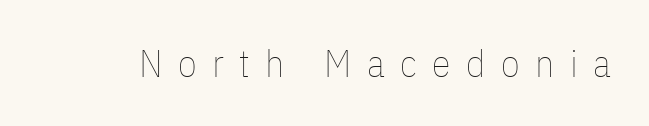
Q: Is the text bold? A: No.
Q: Is the text italic (slanted)? A: No, it is upright.
Q: Is the text underlined? A: No.
Q: Is the spacing between letters normal or unusually wide? A: Unusually wide.
Q: Width (condensed, normal, or wide)? A: Condensed.
Q: Stroke contrast? A: Low.
Q: x-height? A: Medium.
Q: Monospaced? A: No.
